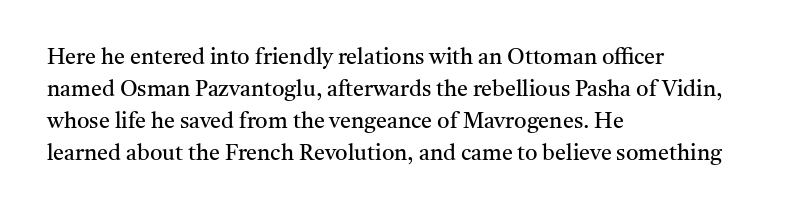
This sample uses an upright cut, with every glyph sitting square on the baseline. Check the space under the baseline: it is left empty. These lines are set flush left with a ragged right edge. Weight: not bold — regular or lighter.
